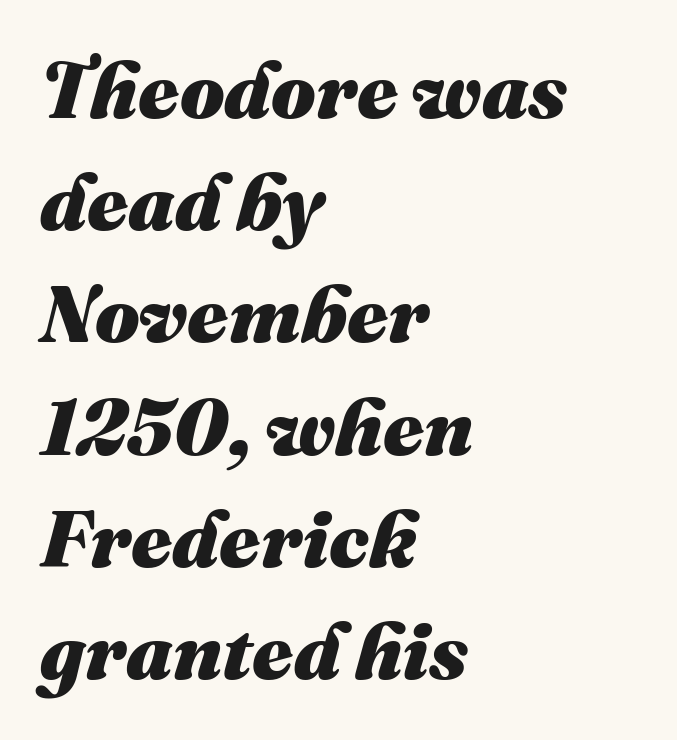
Character widths vary here, with narrow letters taking less room than wide ones. This sample keeps an unexceptional amount of space between lines. If you drew a ruler down the left edge, every line would touch it. Is the letter spacing exaggerated? No — it looks like the ordinary default.
